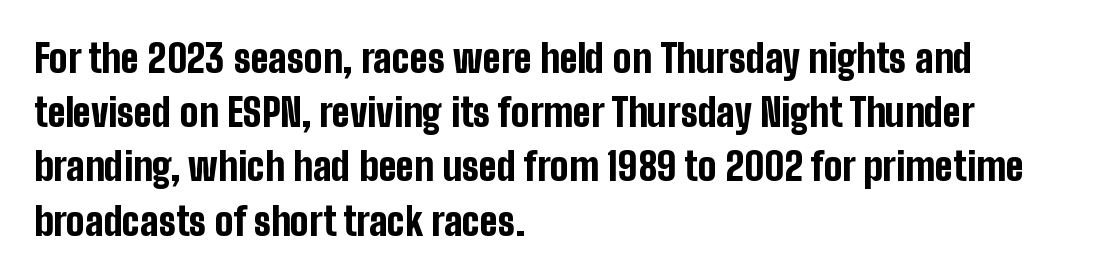
Character widths vary here, with narrow letters taking less room than wide ones. The passage shown stacks its lines at a standard gap. A classic flush-left, rag-right setting is used for this passage. Decoration check: the copy has no underline. No extra tracking has been applied to these lines. Is this a sans? Yes — the strokes have no serifs.
